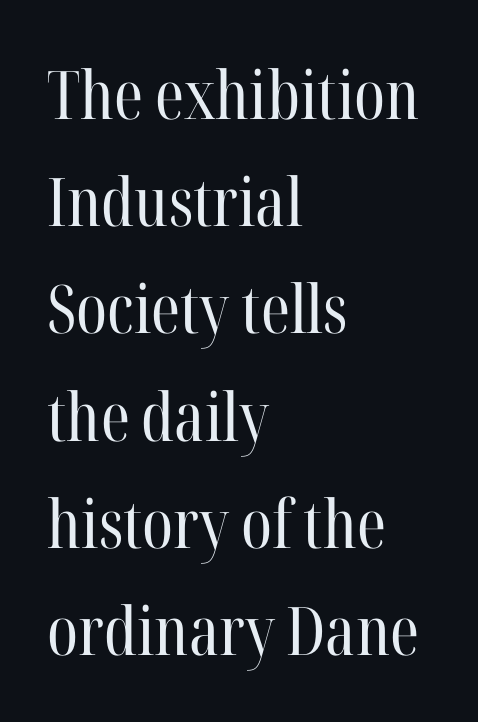
Each row of text sits above clean, open space. Letterform terminals end in serifs throughout the passage. Ink coverage per letter is moderate at most. The face used here is rendered with its standard letterfit. The rag falls on the right side of this text block.
